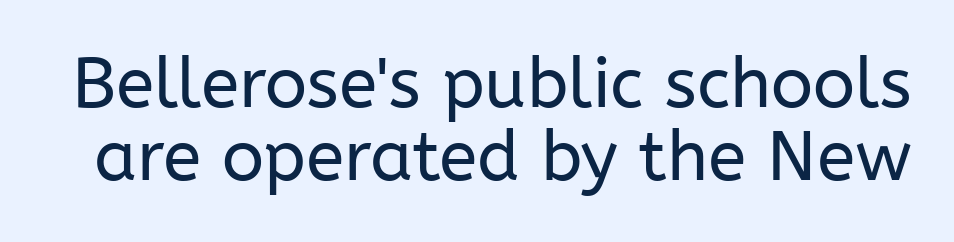
The image shows 70 px regular-weight sans-serif type, upright; set tight line spacing (1.05x), normal letter spacing, not underlined; low stroke contrast and a medium x-height.
